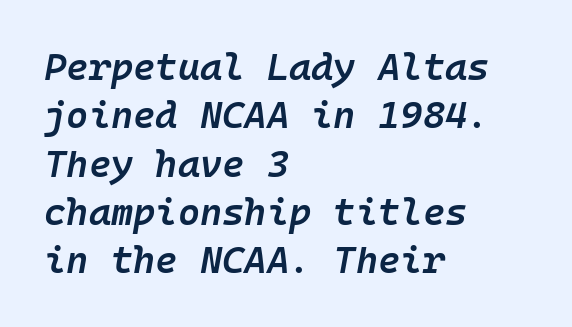
{"italic": "yes", "lean": "right", "slant_degrees": 10, "bold": "semi", "weight": "semibold", "width": "normal", "stroke_contrast": "low", "x_height": "medium", "monospaced": "yes", "underline": "no", "align": "left", "line_spacing": "normal", "line_spacing_ratio": 1.27, "letter_spacing": "normal", "letter_spacing_em": 0.0, "glyph_px": 38}
